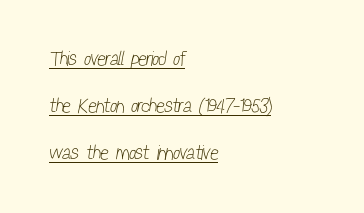
{"bold": "no", "underline": "yes", "align": "left", "line_spacing": "loose", "line_spacing_ratio": 2.36, "letter_spacing": "normal", "letter_spacing_em": 0.0, "glyph_px": 20}
